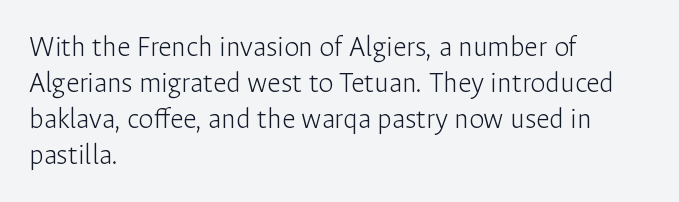
{"serif": "no", "italic": "no", "bold": "no", "weight": "light", "width": "normal", "stroke_contrast": "low", "x_height": "medium", "monospaced": "no", "underline": "no", "align": "left", "line_spacing_ratio": 1.2, "letter_spacing": "normal", "letter_spacing_em": 0.0, "glyph_px": 30}
